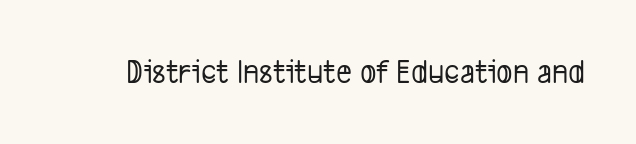
A typesetter would call this proportional, since set widths differ per character. Students, note that the glyphs here touch the page at normal intervals. Rule under the text: the space is simply empty. Observe the absence of serifs on each vertical stroke in this sample.
